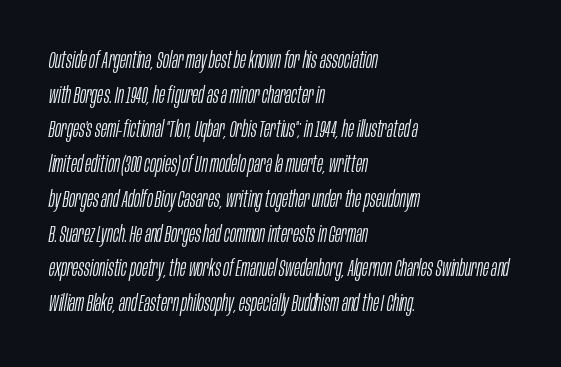
The image shows 23 px text type, italic (leaning right); set left-aligned, normal line spacing (1.51x), normal letter spacing, not underlined.
